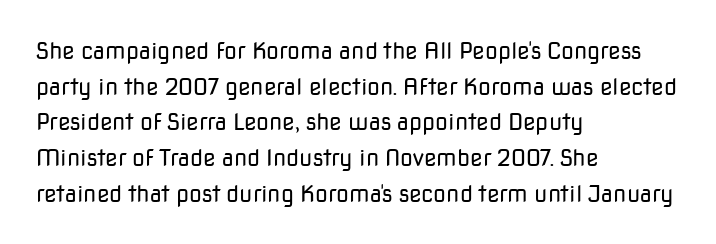
{"italic": "no", "bold": "no", "underline": "no", "align": "left", "line_spacing": "normal", "line_spacing_ratio": 1.55, "letter_spacing": "normal", "letter_spacing_em": 0.0, "glyph_px": 23}
